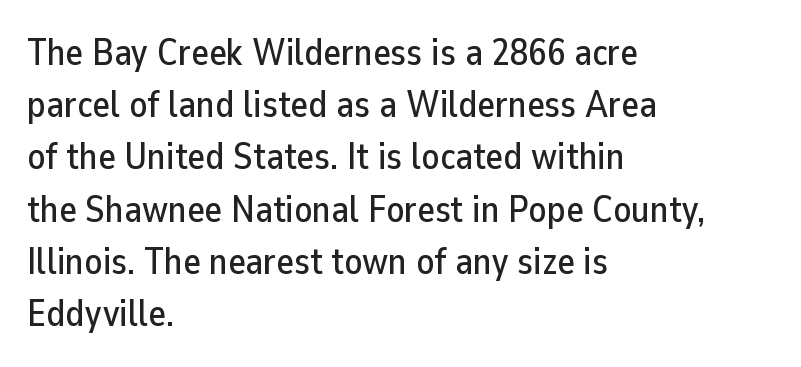
The letters advance in unequal steps, a hallmark of proportional type. Letterform terminals end flat and unadorned throughout the passage. Underlining? Definitely not there. This sample uses an upright cut, with every glyph sitting square on the baseline. Characters follow at the spacing the type designer built in.
